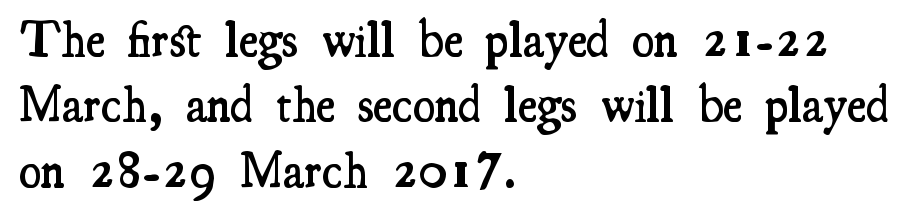
Q: Is the text bold? A: Semi-bold.
Q: Is the text italic (slanted)? A: No, it is upright.
Q: Is the typeface a serif or a sans-serif typeface? A: Serif.
Q: Is the text underlined? A: No.
Q: How is the paragraph aligned? A: Left-aligned.
Q: Is the spacing between letters normal or unusually wide? A: Normal.
Q: Is the spacing between lines tight, normal or loose? A: Normal.
Q: Width (condensed, normal, or wide)? A: Condensed.
Q: Stroke contrast? A: Medium.
Q: x-height? A: Small.
Q: Monospaced? A: No.
